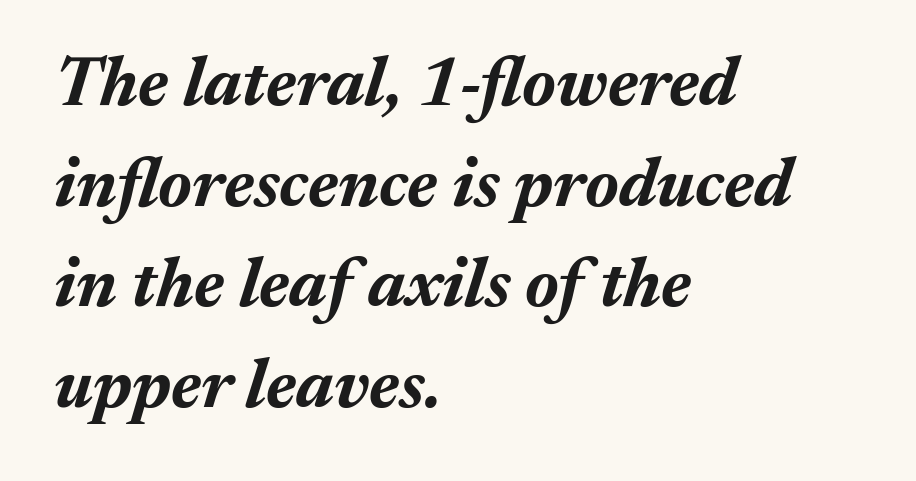
{"italic": "yes", "lean": "right", "slant_degrees": 17, "bold": "yes", "weight": "bold", "width": "normal", "stroke_contrast": "medium", "x_height": "medium", "monospaced": "no", "underline": "no", "align": "left", "line_spacing": "normal", "line_spacing_ratio": 1.46, "letter_spacing": "normal", "letter_spacing_em": 0.0, "glyph_px": 69}
